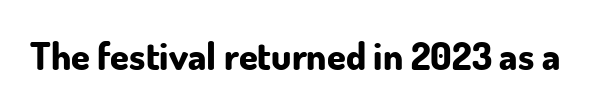
The image shows 38 px bold sans-serif type, upright; set normal letter spacing, not underlined; low stroke contrast and a small x-height.
